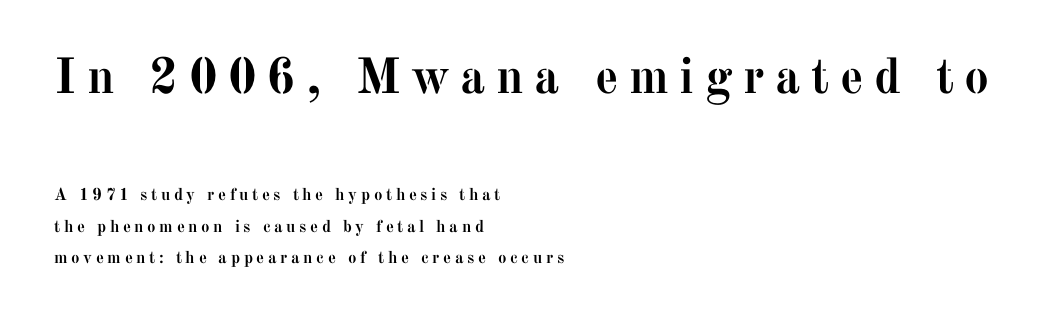
{"serif": "yes", "italic": "no", "bold": "yes", "weight": "semibold", "width": "normal", "stroke_contrast": "medium", "x_height": "medium", "monospaced": "no", "underline": "no", "align": "left", "line_spacing_ratio": 1.86, "letter_spacing": "wide", "letter_spacing_em": 0.21, "larger_block": "first", "size_ratio": 2.94, "glyph_px": 50}
